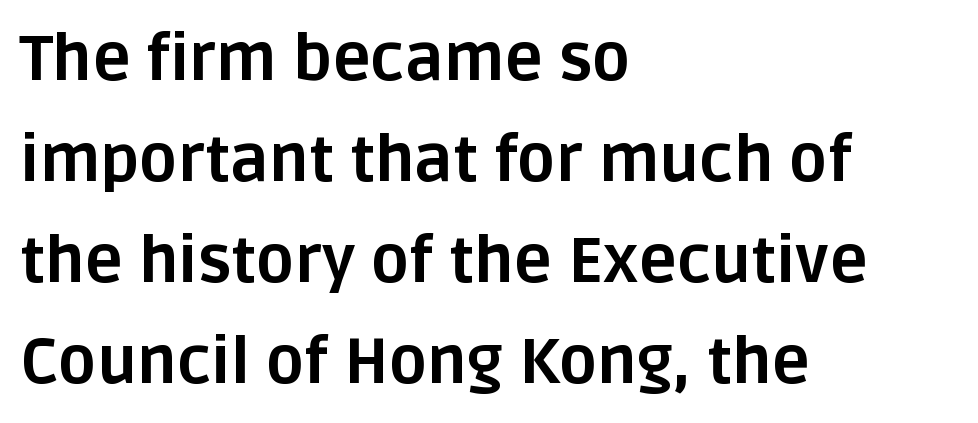
{"serif": "no", "italic": "no", "bold": "yes", "weight": "bold", "width": "normal", "stroke_contrast": "low", "x_height": "large", "monospaced": "no", "underline": "no", "align": "left", "line_spacing": "normal", "line_spacing_ratio": 1.58, "letter_spacing": "normal", "letter_spacing_em": 0.0, "glyph_px": 64}
